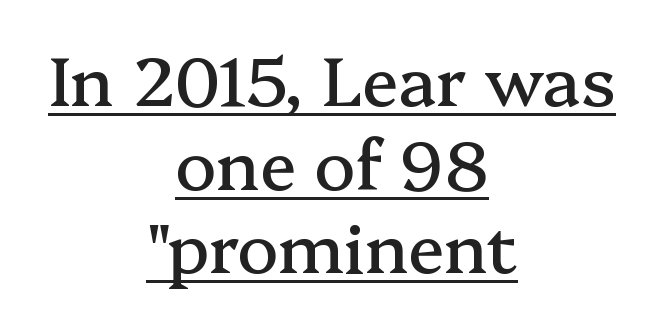
Q: Is the text italic (slanted)? A: No, it is upright.
Q: Is the typeface a serif or a sans-serif typeface? A: Serif.
Q: Is the text underlined? A: Yes.
Q: How is the paragraph aligned? A: Centered.
Q: Is the spacing between letters normal or unusually wide? A: Normal.
Q: Width (condensed, normal, or wide)? A: Normal.
Q: Stroke contrast? A: Medium.
Q: x-height? A: Medium.
Q: Monospaced? A: No.
